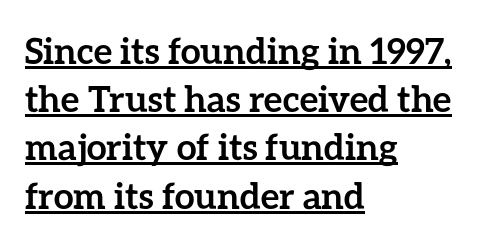
{"italic": "no", "bold": "yes", "weight": "semibold", "width": "normal", "stroke_contrast": "low", "x_height": "medium", "monospaced": "no", "underline": "yes", "align": "left", "line_spacing": "normal", "line_spacing_ratio": 1.34, "letter_spacing": "normal", "letter_spacing_em": 0.0, "glyph_px": 36}
